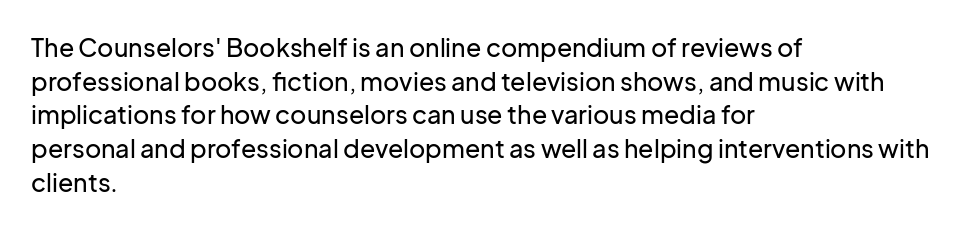
The image shows 25 px text type, upright; set left-aligned, normal line spacing (1.35x), normal letter spacing, not underlined.
